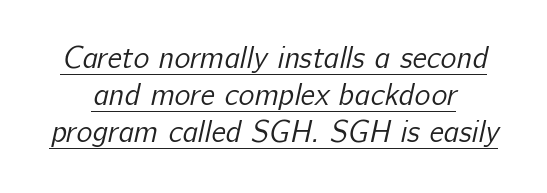
{"serif": "no", "bold": "no", "weight": "regular", "width": "normal", "stroke_contrast": "low", "x_height": "medium", "monospaced": "no", "underline": "yes", "line_spacing_ratio": 1.24, "letter_spacing": "normal", "letter_spacing_em": 0.0, "glyph_px": 30}
